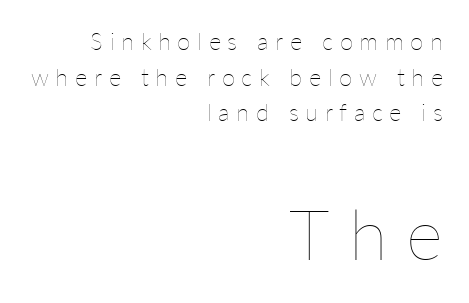
{"italic": "no", "bold": "no", "weight": "thin", "width": "normal", "stroke_contrast": "low", "x_height": "medium", "monospaced": "no", "underline": "no", "align": "right", "line_spacing": "normal", "line_spacing_ratio": 1.48, "letter_spacing": "wide", "letter_spacing_em": 0.27, "larger_block": "second", "size_ratio": 2.96, "glyph_px": 71}
